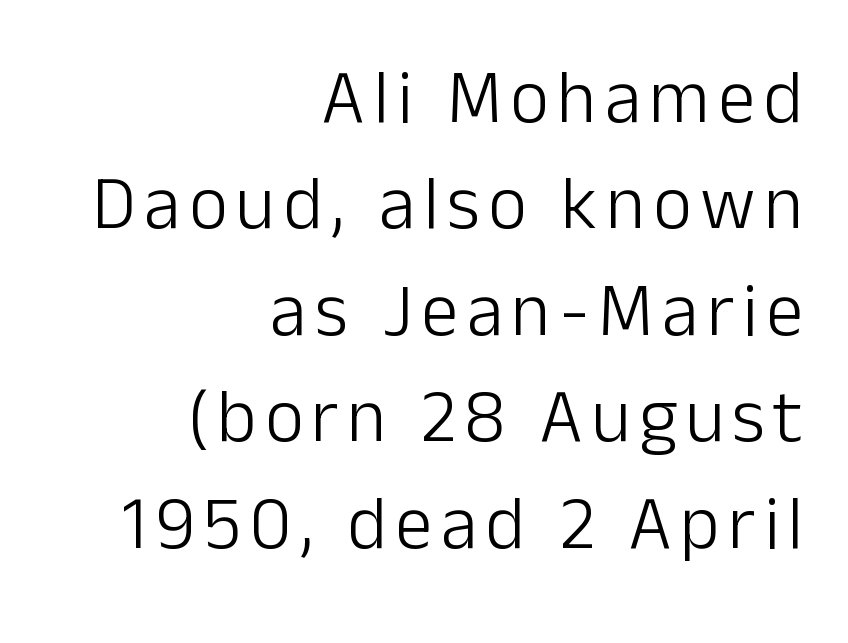
Proportional: the letters do not fall into vertical columns. Weight class: somewhere from thin through regular. Descenders hang freely into open space. The rendering anchors every line to the right-hand side.
